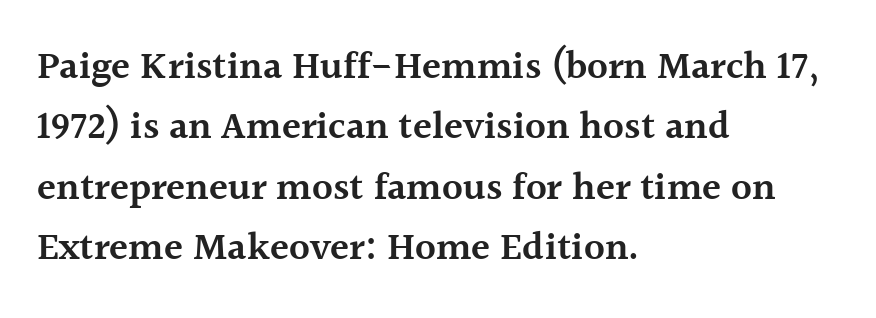
Each letter's strokes conclude with small projecting serifs. The vertical gap from one line to the next is medium. How heavy is the stroke? Medium-heavy — a semibold, shy of bold. Is this a fixed-width face? No — the glyphs have proportional, varying widths. These lines stack with their left ends in a neat column. The letterforms sit shoulder to shoulder at normal distance.
